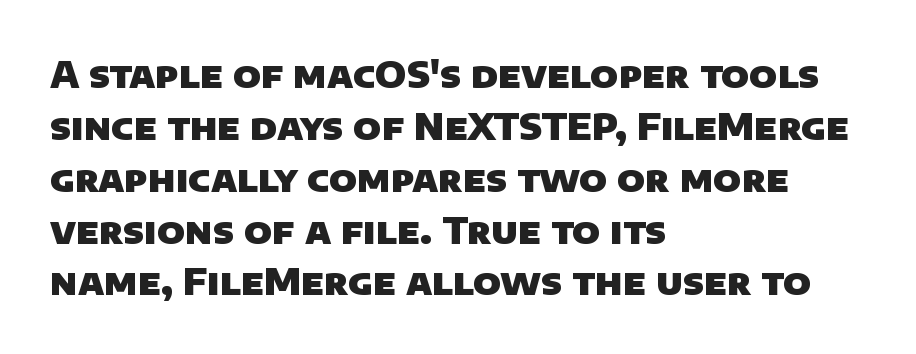
{"serif": "no", "bold": "yes", "weight": "heavy", "width": "normal", "stroke_contrast": "low", "x_height": "large", "monospaced": "no", "underline": "no", "align": "left", "line_spacing": "normal", "line_spacing_ratio": 1.44, "letter_spacing": "normal", "letter_spacing_em": 0.0, "glyph_px": 36}
